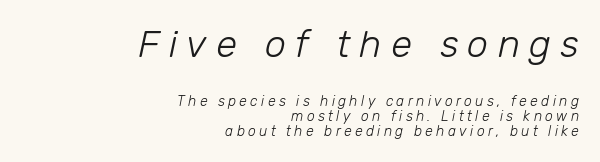
{"italic": "yes", "lean": "right", "slant_degrees": 12, "bold": "no", "weight": "light", "width": "normal", "stroke_contrast": "low", "x_height": "medium", "monospaced": "no", "underline": "no", "align": "right", "line_spacing": "tight", "line_spacing_ratio": 1.07, "letter_spacing": "wide", "letter_spacing_em": 0.24, "larger_block": "first", "size_ratio": 2.71, "glyph_px": 38}
